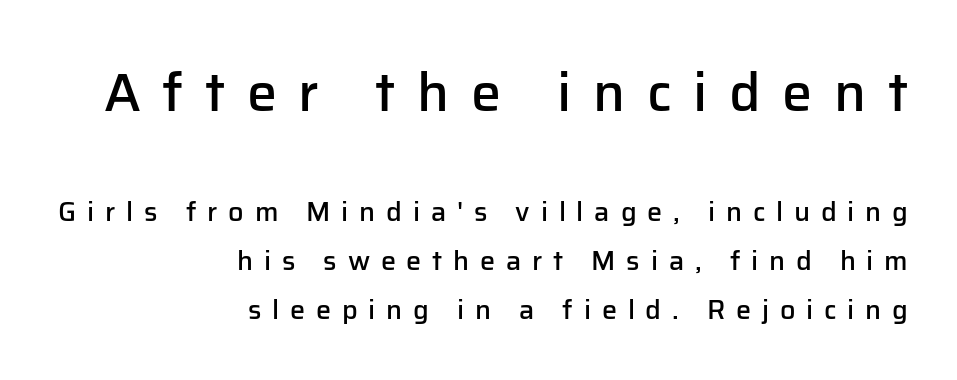
{"serif": "no", "italic": "no", "bold": "semi", "weight": "semibold", "width": "normal", "stroke_contrast": "low", "x_height": "medium", "monospaced": "no", "underline": "no", "align": "right", "line_spacing_ratio": 1.81, "letter_spacing": "wide", "letter_spacing_em": 0.4, "larger_block": "first", "size_ratio": 2.0, "glyph_px": 54}
